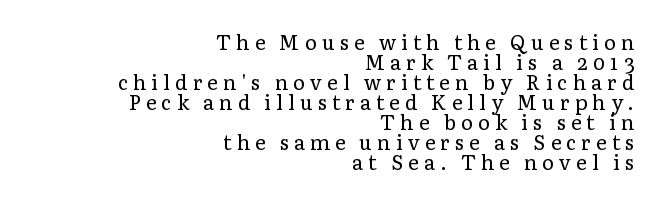
Heaviness? Minimal to ordinary, like unemphasized prose. Short and long lines alike share a common ending point at right. Bare-footed words on every line. Rendered with straight, roman letterforms.
